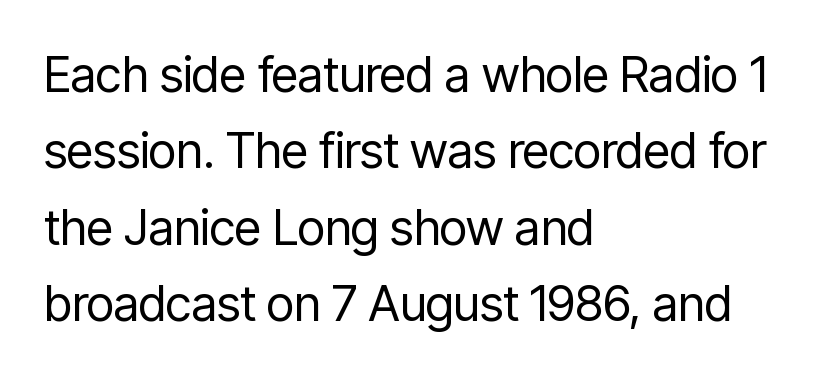
The image shows 49 px regular-weight, condensed sans-serif type, upright; set left-aligned, normal line spacing (1.56x), normal letter spacing, not underlined; low stroke contrast and a medium x-height.
